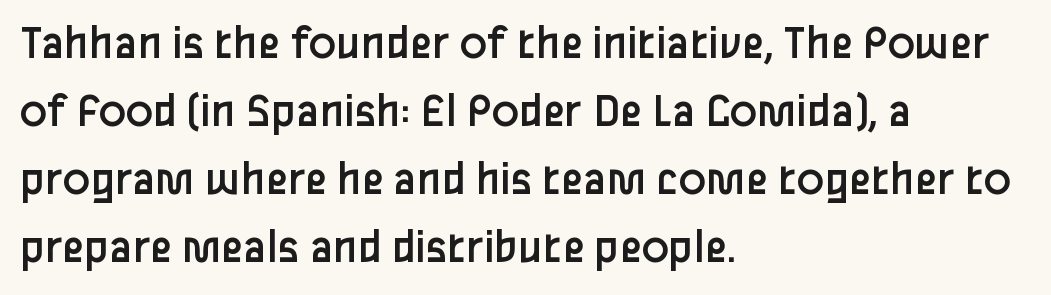
Q: Is the text bold? A: No.
Q: Is the text italic (slanted)? A: No, it is upright.
Q: Is the typeface a serif or a sans-serif typeface? A: Sans-serif.
Q: Is the text underlined? A: No.
Q: How is the paragraph aligned? A: Left-aligned.
Q: Is the spacing between letters normal or unusually wide? A: Normal.
Q: Is the spacing between lines tight, normal or loose? A: Normal.
Q: Width (condensed, normal, or wide)? A: Normal.
Q: Stroke contrast? A: Low.
Q: x-height? A: Medium.
Q: Monospaced? A: No.
